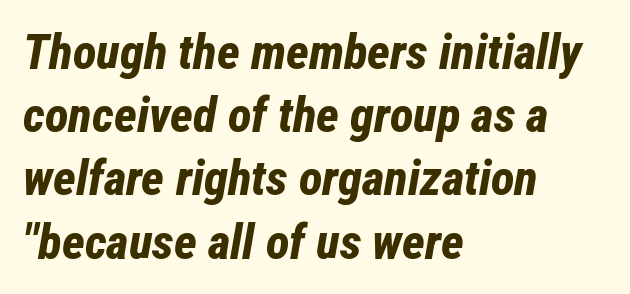
Does the leading feel generous? No, just average. The letters are slanted; this is an italic face. Typeset ragged right — the left edge is the straight one. Heavy-handed strokes throughout: this text is bold. You could call the tracking neutral — neither tight nor loose. The string is rendered with underlining switched off.
